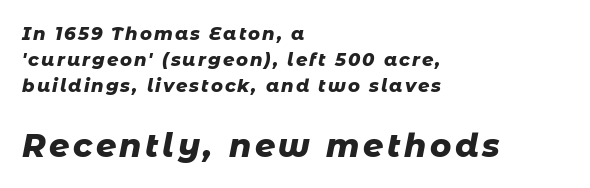
Has an underline been added? It has not. The lines in this sample share a left origin and differ only in where they stop. Between these two stacked blocks, the lower one wins on size. Line spacing here is normal.
